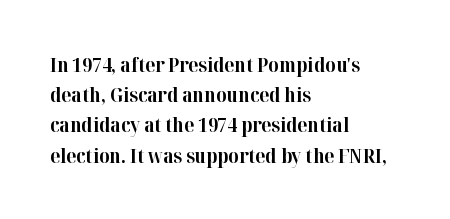
{"italic": "no", "bold": "yes", "underline": "no", "align": "left", "line_spacing": "normal", "line_spacing_ratio": 1.51, "letter_spacing": "normal", "letter_spacing_em": 0.0, "glyph_px": 20}
